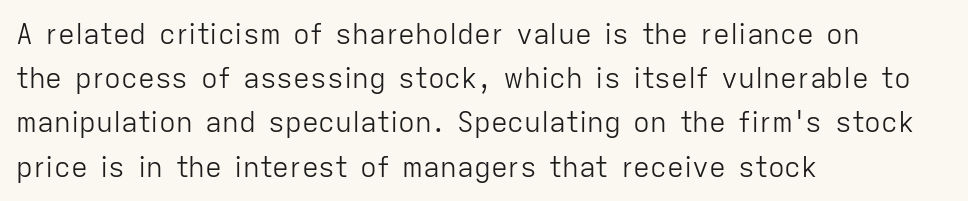
Q: Is the text bold? A: No.
Q: Is the text italic (slanted)? A: No, it is upright.
Q: Is the typeface a serif or a sans-serif typeface? A: Sans-serif.
Q: Is the text underlined? A: No.
Q: How is the paragraph aligned? A: Left-aligned.
Q: Is the spacing between letters normal or unusually wide? A: Normal.
Q: Is the spacing between lines tight, normal or loose? A: Normal.
Q: Width (condensed, normal, or wide)? A: Normal.
Q: Stroke contrast? A: Low.
Q: x-height? A: Medium.
Q: Monospaced? A: No.
